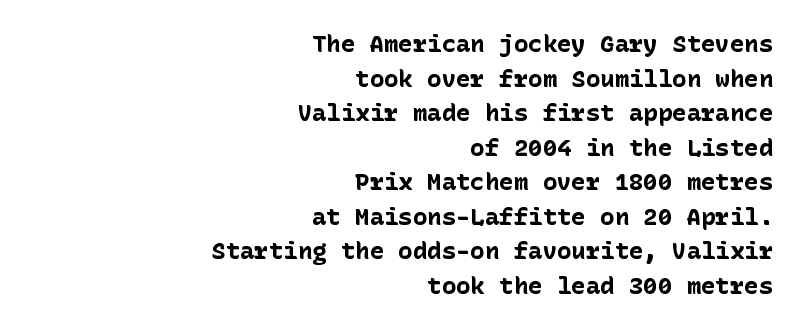
The image shows 24 px bold type, upright; set right-aligned, normal line spacing (1.44x), normal letter spacing, not underlined.
